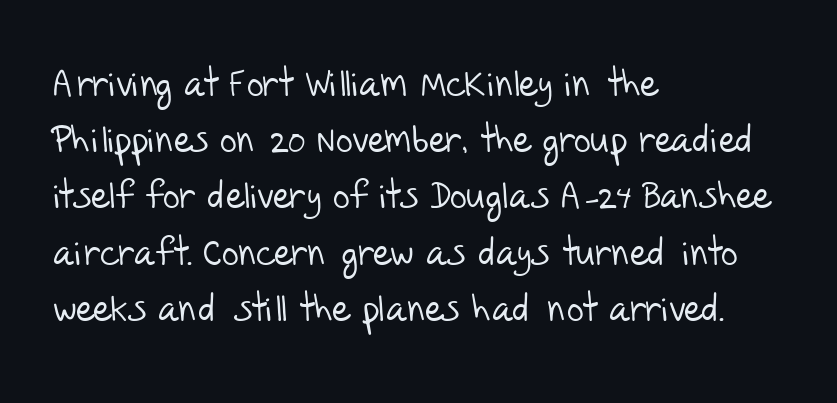
Q: Is the text bold? A: No.
Q: Is the typeface a serif or a sans-serif typeface? A: Sans-serif.
Q: Is the text underlined? A: No.
Q: How is the paragraph aligned? A: Left-aligned.
Q: Is the spacing between letters normal or unusually wide? A: Normal.
Q: Is the spacing between lines tight, normal or loose? A: Normal.
Q: Width (condensed, normal, or wide)? A: Normal.
Q: Stroke contrast? A: Low.
Q: x-height? A: Large.
Q: Monospaced? A: No.
